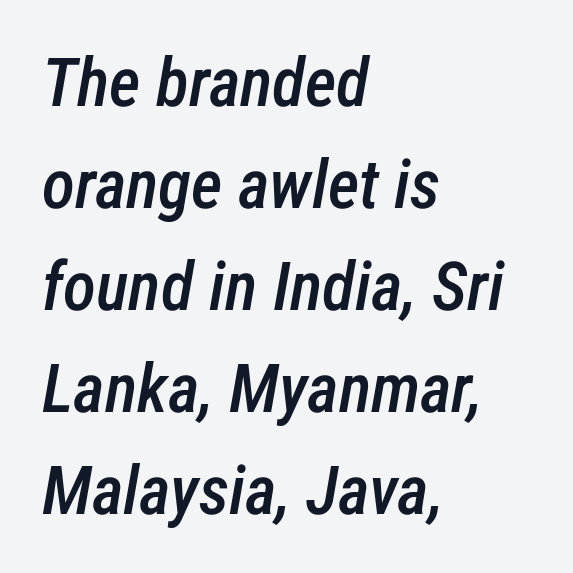
The image shows 68 px semibold, condensed type, italic (leaning right); set left-aligned, normal line spacing (1.5x), normal letter spacing, not underlined; low stroke contrast and a medium x-height.
